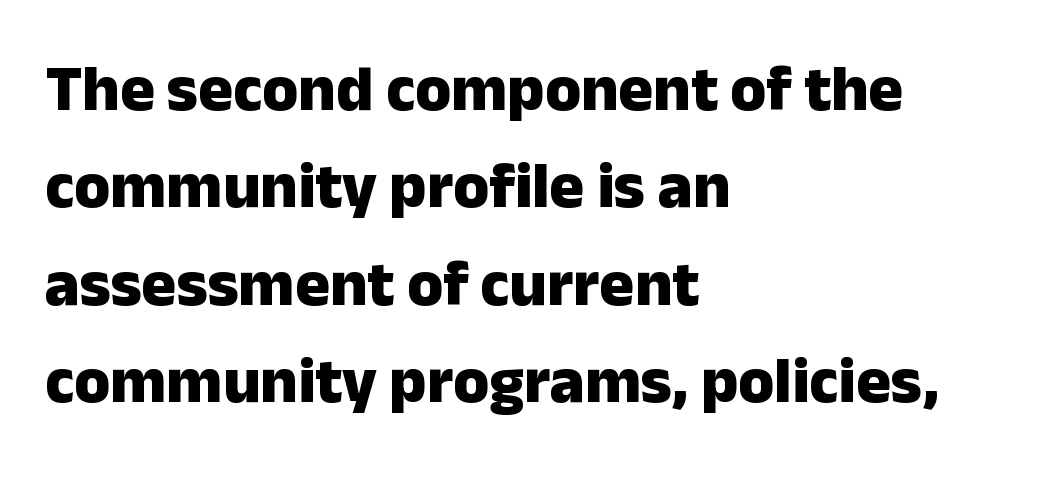
The image shows 65 px heavy sans-serif type, upright; set left-aligned, normal line spacing (1.5x), normal letter spacing, not underlined; low stroke contrast and a medium x-height.
